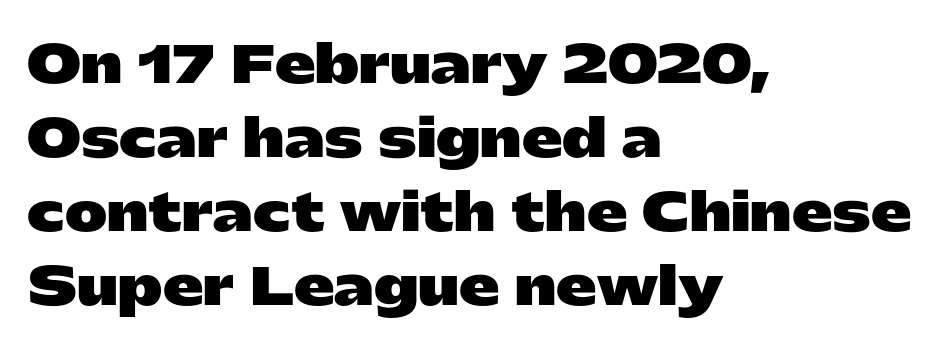
The image shows 51 px heavy, wide sans-serif type, upright; set left-aligned, normal line spacing (1.45x), normal letter spacing, not underlined; low stroke contrast and a medium x-height.
